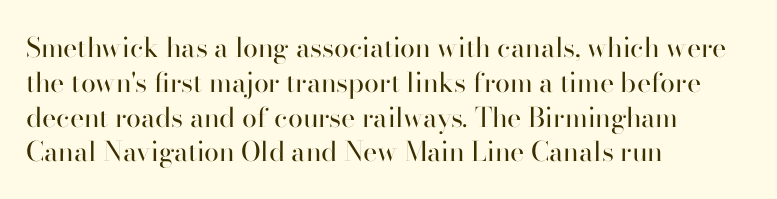
The image shows 27 px text type, upright; set left-aligned, normal line spacing (1.29x), normal letter spacing, not underlined.
